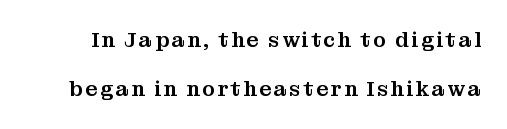
Glance below the letters and you will spot only blank space. The typography opts for an upright posture over an oblique one. Summary of vertical rhythm: relaxed, with wide interline spacing.
